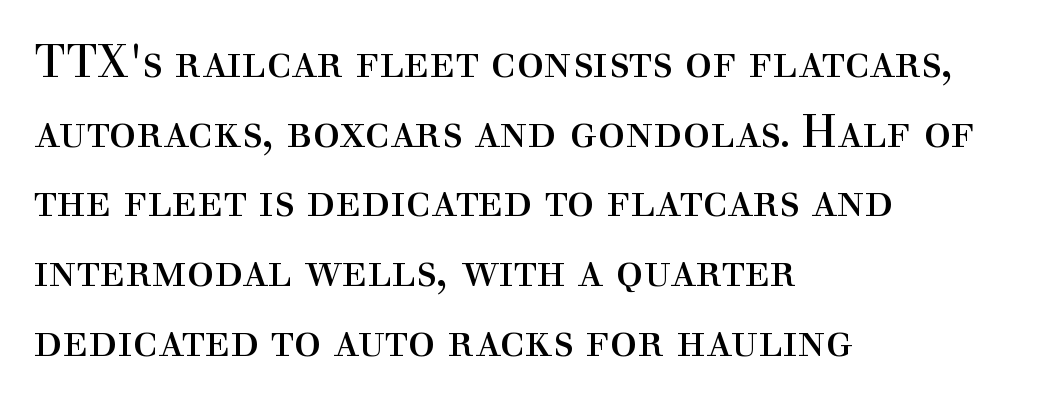
The image shows 45 px regular-weight serif type, upright; set left-aligned, normal line spacing (1.55x), normal letter spacing, not underlined; a medium x-height.
